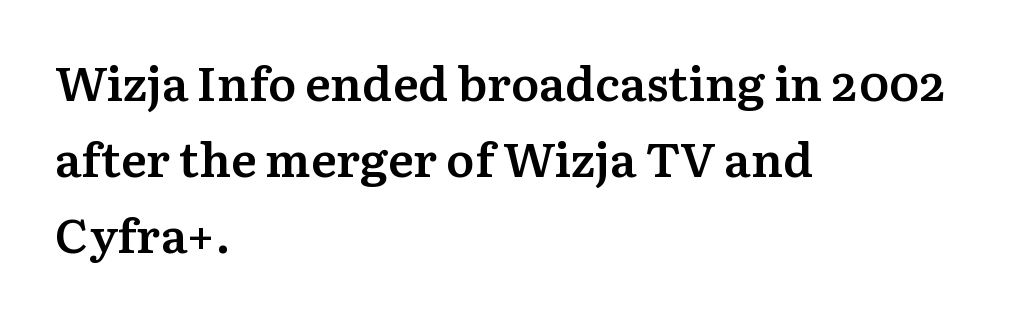
{"serif": "yes", "italic": "no", "bold": "semi", "weight": "semibold", "width": "normal", "stroke_contrast": "medium", "x_height": "medium", "monospaced": "no", "underline": "no", "align": "left", "line_spacing": "normal", "line_spacing_ratio": 1.58, "letter_spacing": "normal", "letter_spacing_em": 0.0, "glyph_px": 48}
